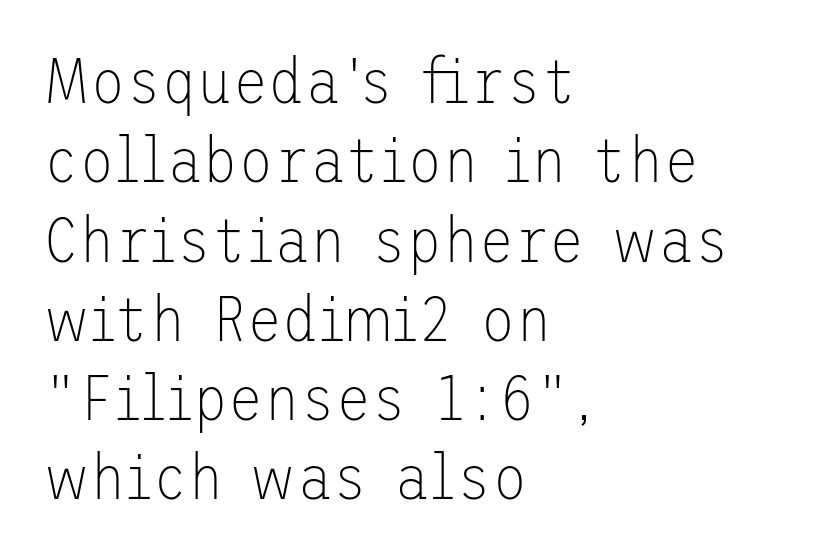
Reading down the block, your eye returns to a fixed left position each line. The typography opts for an upright posture over an oblique one. The type is set solid horizontally, with unmodified tracking. The gap between lines stays unmarked. The characters are drawn with everyday or finer stroke widths.
